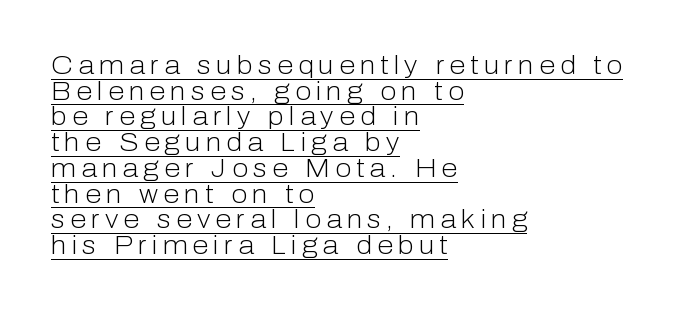
{"italic": "no", "bold": "no", "underline": "yes", "align": "left", "line_spacing": "tight", "line_spacing_ratio": 0.99, "letter_spacing": "wide", "letter_spacing_em": 0.2, "glyph_px": 26}
